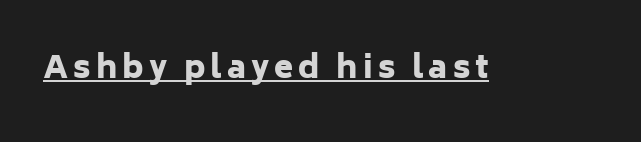
{"serif": "no", "italic": "no", "bold": "yes", "weight": "heavy", "width": "normal", "stroke_contrast": "low", "x_height": "medium", "monospaced": "no", "underline": "yes", "glyph_px": 31}
